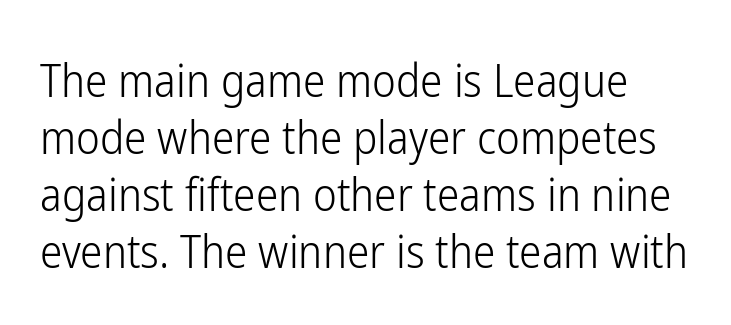
The image shows 45 px light, condensed sans-serif type, upright; set normal line spacing (1.27x), normal letter spacing, not underlined; low stroke contrast and a medium x-height.
